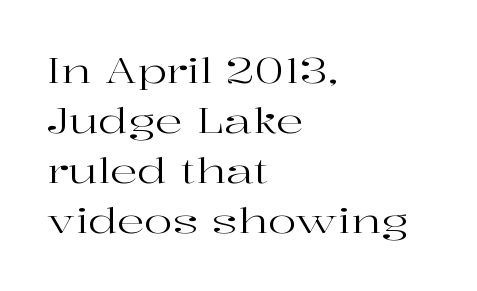
Q: Is the text bold? A: No.
Q: Is the text italic (slanted)? A: No, it is upright.
Q: Is the typeface a serif or a sans-serif typeface? A: Serif.
Q: Is the text underlined? A: No.
Q: How is the paragraph aligned? A: Left-aligned.
Q: Is the spacing between letters normal or unusually wide? A: Normal.
Q: Is the spacing between lines tight, normal or loose? A: Normal.
Q: Width (condensed, normal, or wide)? A: Wide.
Q: Stroke contrast? A: High.
Q: x-height? A: Medium.
Q: Monospaced? A: No.
